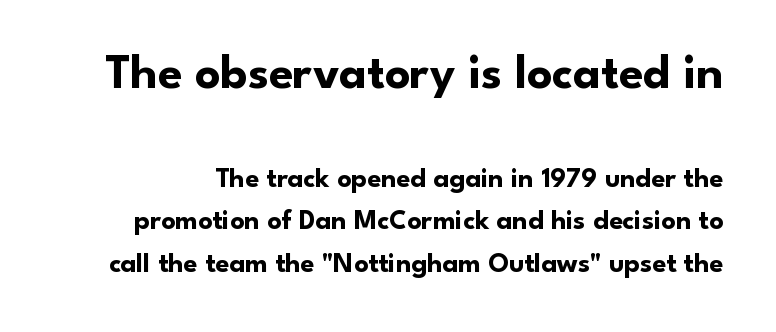
This is sans-serif lettering, the kind often seen on screens and signage. Character size in the leading block exceeds that of the trailing block. The words here are not underlined. This is the regular roman posture of the typeface. A typesetter would call this proportional, since set widths differ per character.
